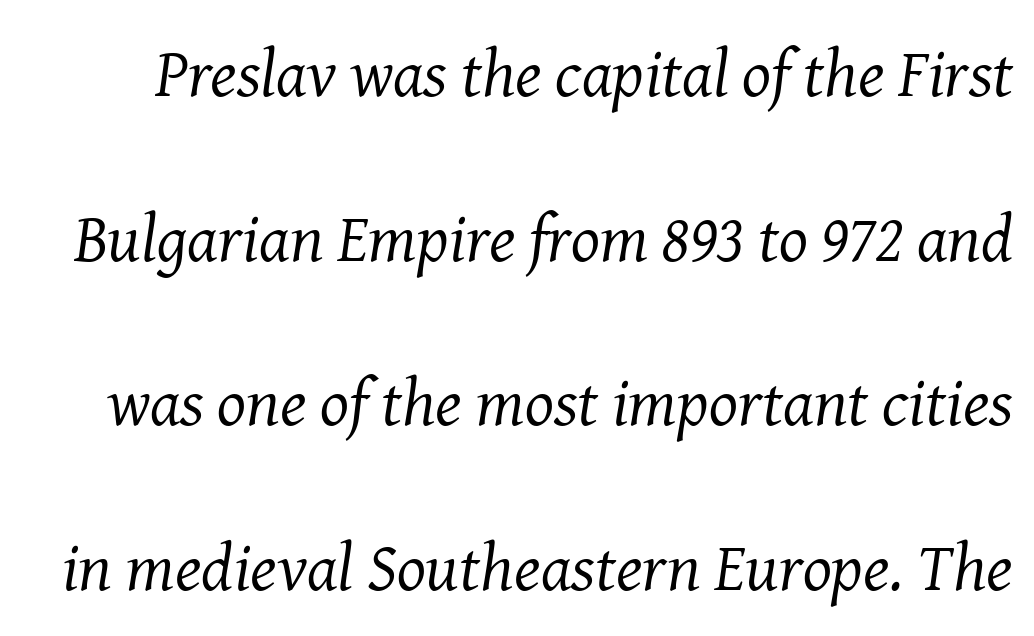
The image shows 68 px regular-weight serif type, italic (leaning right); set loose line spacing (2.42x), normal letter spacing, not underlined; medium stroke contrast and a medium x-height.
